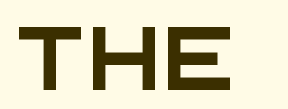
The letters carry no serifs — their stems end cleanly without finishing strokes. Standard letterfit; no display-style spreading of the glyphs. Any mark beneath the type? The region is blank. You could count columns in this text — the font is strictly monospaced.
